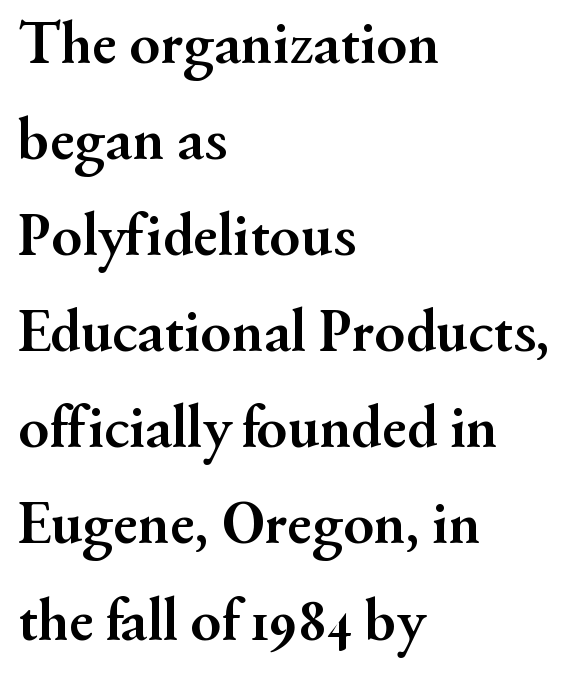
The image shows 62 px semibold serif type, upright; set left-aligned, normal line spacing (1.55x), normal letter spacing, not underlined; medium stroke contrast and a small x-height.
